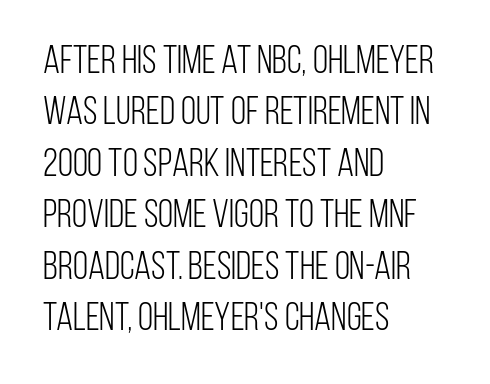
The image shows 39 px light, condensed sans-serif type, upright; set left-aligned, normal line spacing (1.32x), normal letter spacing, not underlined; low stroke contrast and a large x-height.
